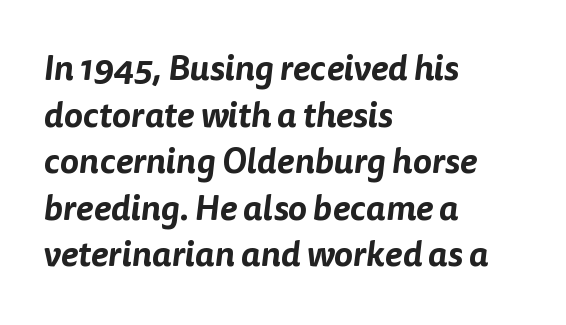
{"serif": "no", "width": "normal", "stroke_contrast": "low", "x_height": "medium", "monospaced": "no", "underline": "no", "align": "left", "line_spacing": "normal", "line_spacing_ratio": 1.33, "letter_spacing": "normal", "letter_spacing_em": 0.0, "glyph_px": 35}
